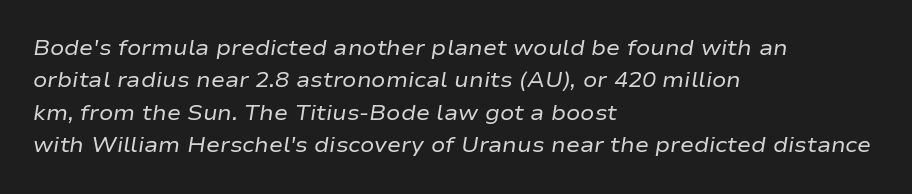
Stroke thickness stays within the range of a standard reading face or lighter. The rag falls on the right side of this text block. The leading is moderate, giving the passage an even texture. This is oblique type, the kind used for emphasis or titles. Inter-character spacing is left at the font's built-in metrics. Anything drawn beneath the words? Only blank space.
